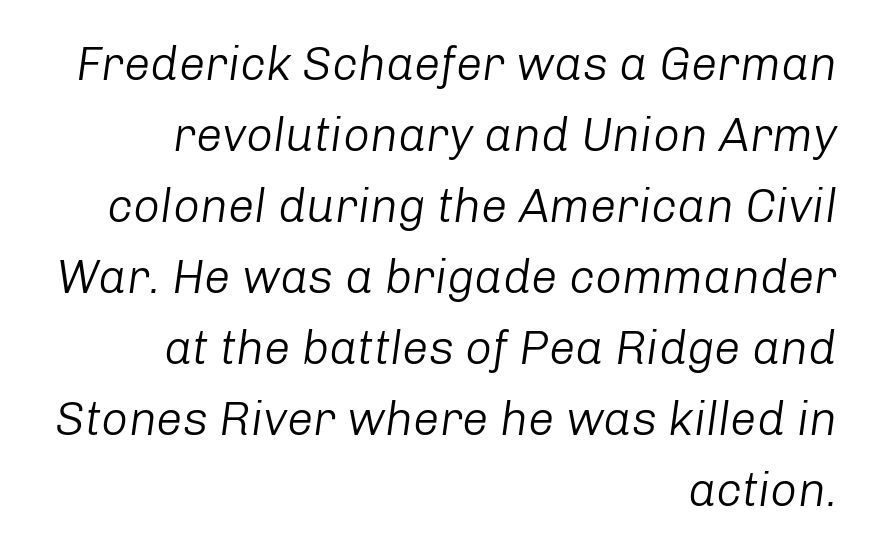
The ragged edge is on the left, which tells us the setting is flush right. This reads as an unemphasized weight, regular at the heaviest. Leading: standard. Here the designer chose a conventional face with non-uniform glyph widths.
